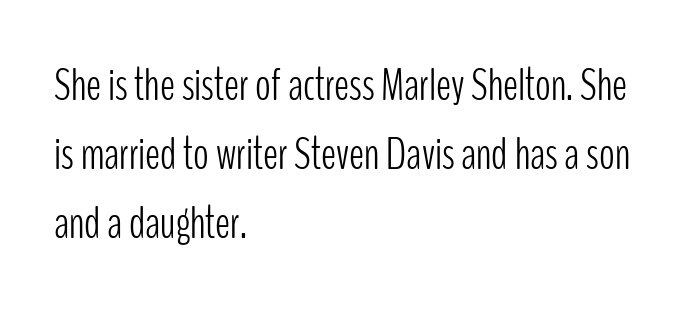
Compared with typical body copy, the letter spacing here is the same. It's the straight-up-and-down kind of type. How would I describe the line gaps? Plain and ordinary. Serif or sans? Sans — the stroke terminals are bare. Line starts are locked; line ends wander. The rendering uses natural spacing where letterforms have individual widths.
